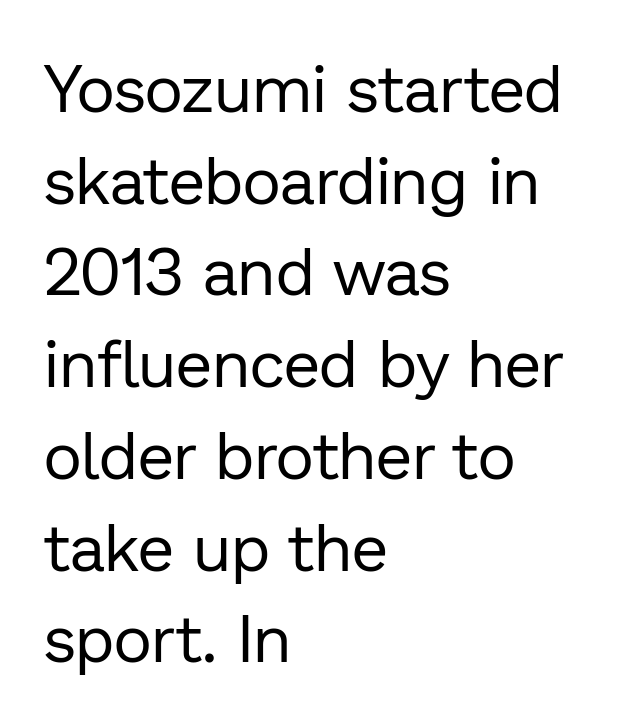
{"serif": "no", "italic": "no", "bold": "no", "weight": "regular", "width": "normal", "stroke_contrast": "low", "x_height": "medium", "monospaced": "no", "underline": "no", "align": "left", "line_spacing": "normal", "line_spacing_ratio": 1.39, "letter_spacing": "normal", "letter_spacing_em": 0.0, "glyph_px": 66}
